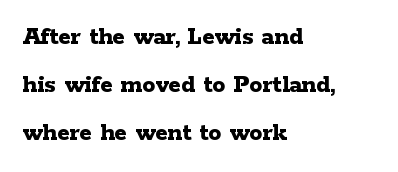
Q: Is the text bold? A: Yes.
Q: Is the text italic (slanted)? A: No, it is upright.
Q: Is the text underlined? A: No.
Q: How is the paragraph aligned? A: Left-aligned.
Q: Is the spacing between letters normal or unusually wide? A: Normal.
